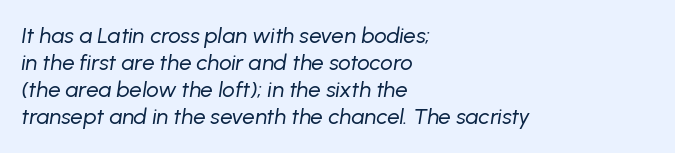
{"italic": "yes", "lean": "right", "slant_degrees": 8, "bold": "no", "underline": "no", "align": "left", "line_spacing_ratio": 1.23, "letter_spacing": "normal", "letter_spacing_em": 0.0, "glyph_px": 22}
